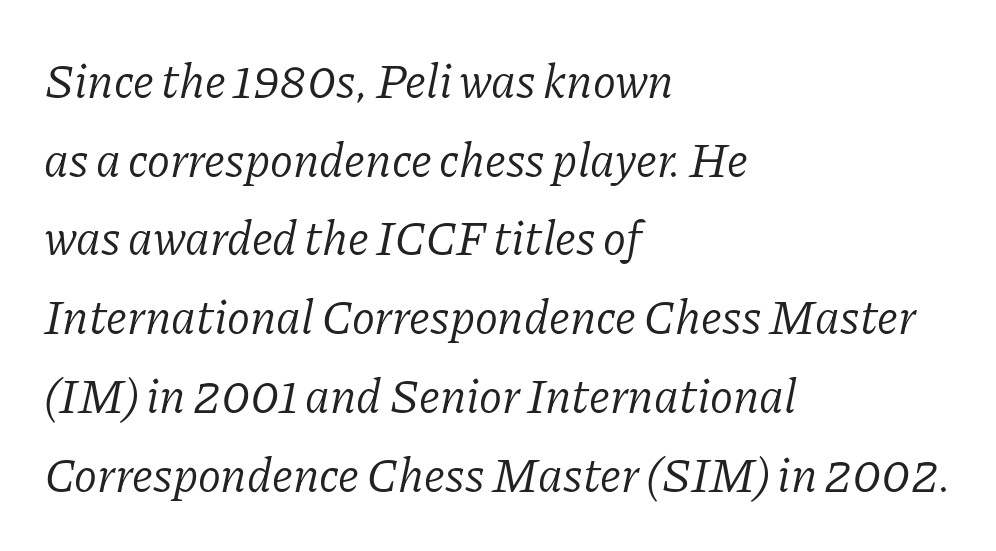
The image shows 48 px light serif type, italic (leaning right); set left-aligned, normal line spacing (1.64x), normal letter spacing, not underlined; low stroke contrast and a medium x-height.
